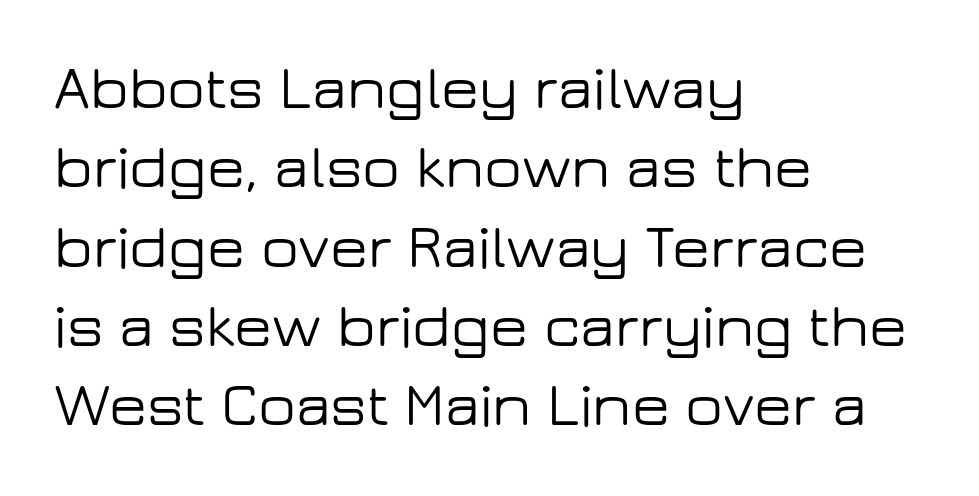
The image shows 62 px wide sans-serif type, upright; set left-aligned, normal line spacing (1.28x), normal letter spacing, not underlined; low stroke contrast and a medium x-height.
